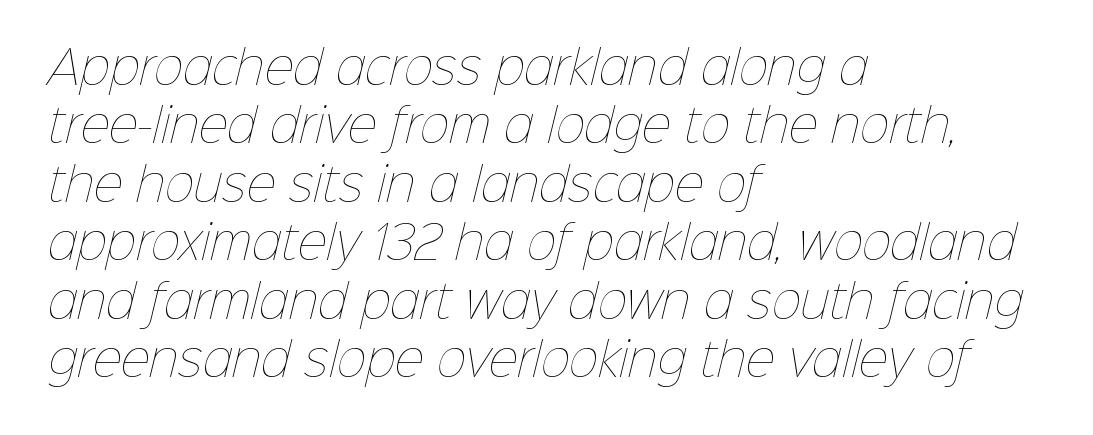
Q: Is the text bold? A: No.
Q: Is the text underlined? A: No.
Q: How is the paragraph aligned? A: Left-aligned.
Q: Is the spacing between letters normal or unusually wide? A: Normal.
Q: Is the spacing between lines tight, normal or loose? A: Normal.
Q: Width (condensed, normal, or wide)? A: Normal.
Q: Stroke contrast? A: Low.
Q: x-height? A: Medium.
Q: Monospaced? A: No.
